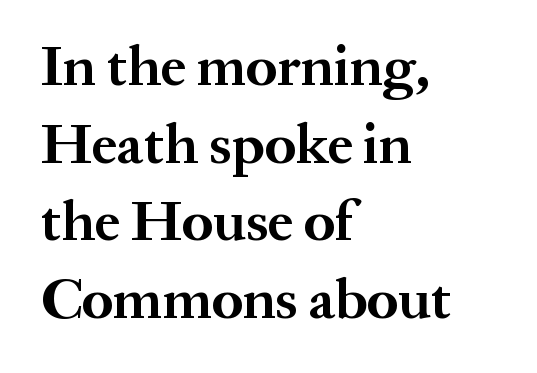
A typesetter would call this proportional, since set widths differ per character. Compared with typical body copy, the letter spacing here is the same. The baseline area is clear. Italic: no, the glyphs are upright roman.
